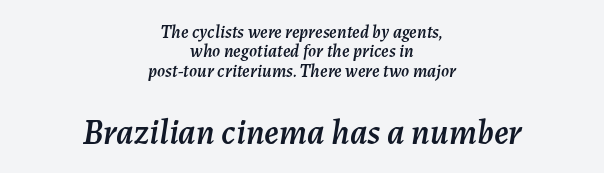
Q: Is the text italic (slanted)? A: Yes, it leans right by about 7 degrees.
Q: Is the text underlined? A: No.
Q: How is the paragraph aligned? A: Centered.
Q: Is the spacing between letters normal or unusually wide? A: Normal.
Q: Is the spacing between lines tight, normal or loose? A: Tight.
Q: Which block of text is set in a larger size, the first (top) or the second (bottom)? A: The second (bottom) one.
Q: Width (condensed, normal, or wide)? A: Normal.
Q: Stroke contrast? A: Medium.
Q: x-height? A: Medium.
Q: Monospaced? A: No.
